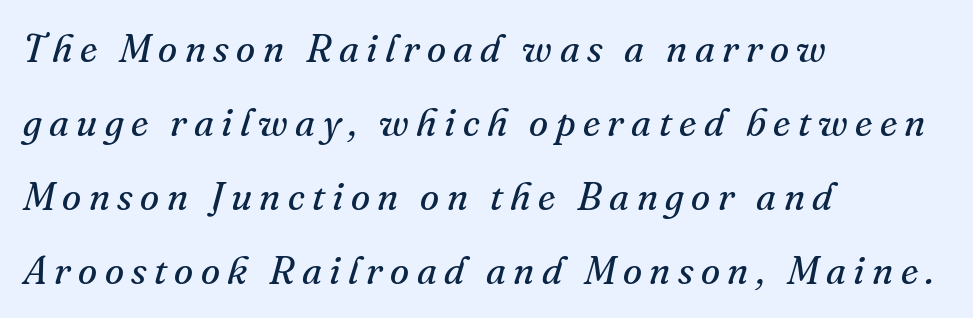
Varying glyph widths throughout — classic text-font behaviour. Compared with a centered layout, this one pins lines to the left instead. Every character sits at an angle, as italics do. Ink coverage per letter is moderate at most.
